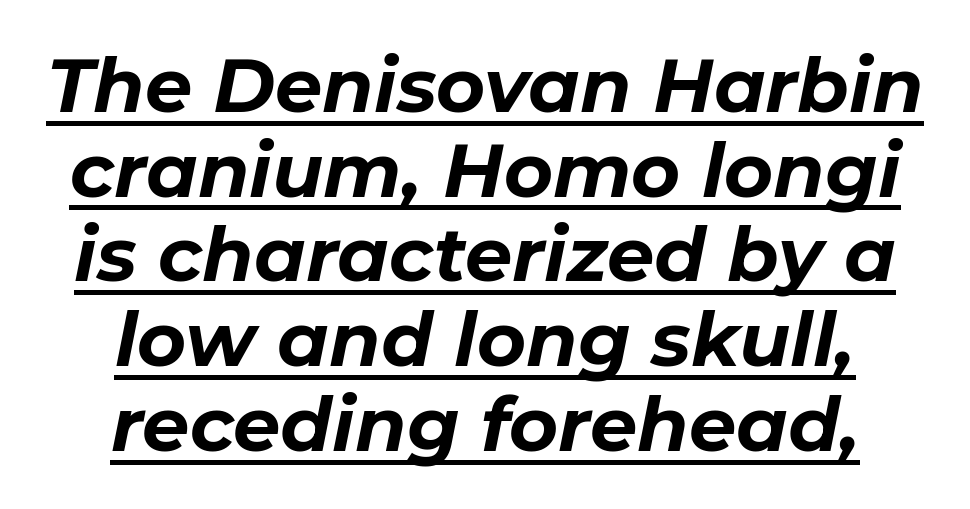
{"italic": "yes", "lean": "right", "slant_degrees": 11, "bold": "yes", "weight": "bold", "width": "normal", "stroke_contrast": "low", "x_height": "medium", "monospaced": "no", "underline": "yes", "align": "center", "line_spacing": "tight", "line_spacing_ratio": 1.13, "letter_spacing": "normal", "letter_spacing_em": 0.0, "glyph_px": 75}
